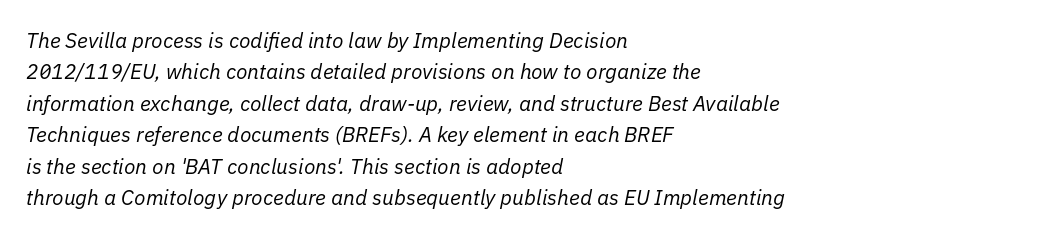
These lines are set flush left with a ragged right edge. The passage shown has conventional tracking throughout. When letters slant like this, we call the style italic. Has an underline been added? It has not. This sample keeps an unexceptional amount of space between lines.
